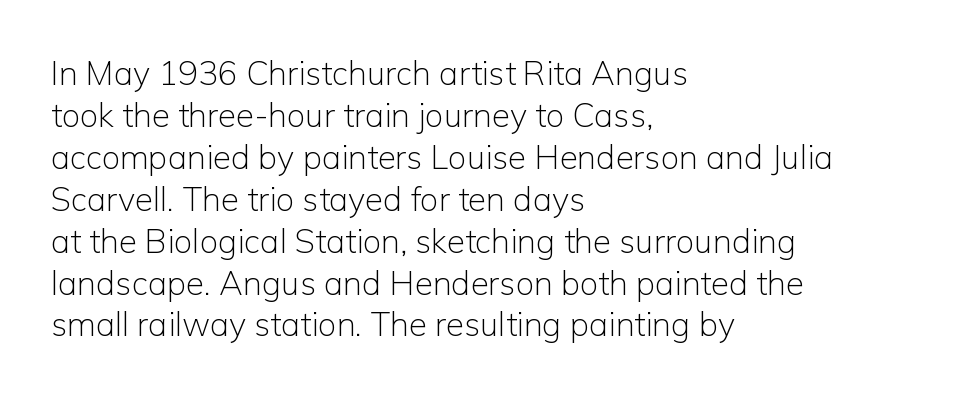
Type style note: lacks serifs. Evenly set lines give the paragraph a standard silhouette. The string is rendered with underlining switched off. Does extra space separate the letters? No, they use regular spacing. In CSS terms this would be text-align: left. Ascenders rise straight up at ninety degrees.
